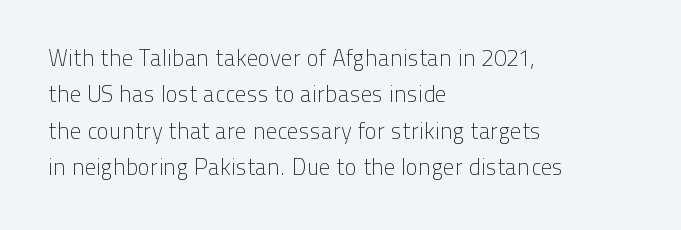
Q: Is the text bold? A: No.
Q: Is the text italic (slanted)? A: No, it is upright.
Q: Is the text underlined? A: No.
Q: How is the paragraph aligned? A: Left-aligned.
Q: Is the spacing between letters normal or unusually wide? A: Normal.
Q: Is the spacing between lines tight, normal or loose? A: Normal.
